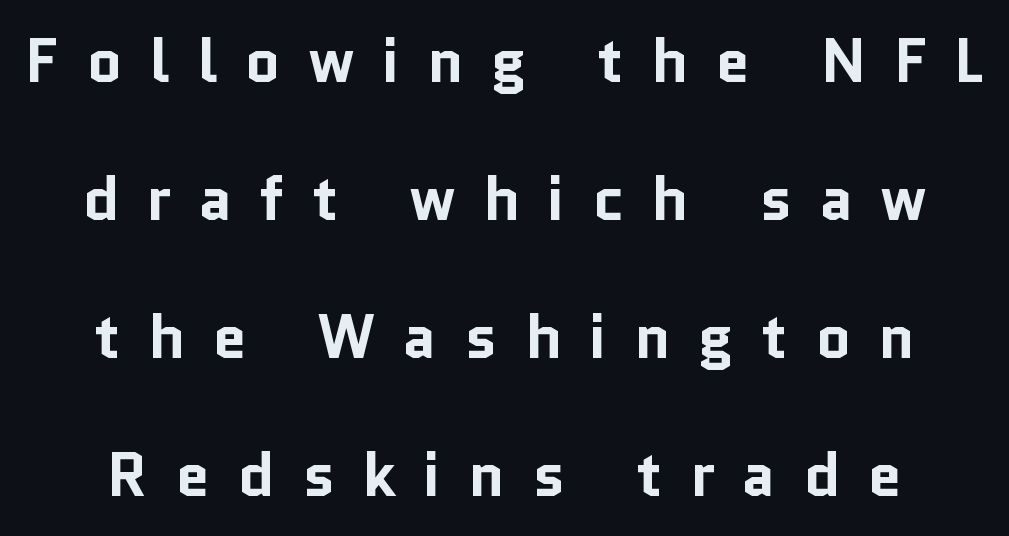
Q: Is the text bold? A: Yes.
Q: Is the text italic (slanted)? A: No, it is upright.
Q: Is the typeface a serif or a sans-serif typeface? A: Sans-serif.
Q: Is the text underlined? A: No.
Q: How is the paragraph aligned? A: Centered.
Q: Is the spacing between letters normal or unusually wide? A: Unusually wide.
Q: Is the spacing between lines tight, normal or loose? A: Loose.
Q: Width (condensed, normal, or wide)? A: Normal.
Q: Stroke contrast? A: Low.
Q: x-height? A: Medium.
Q: Monospaced? A: No.
